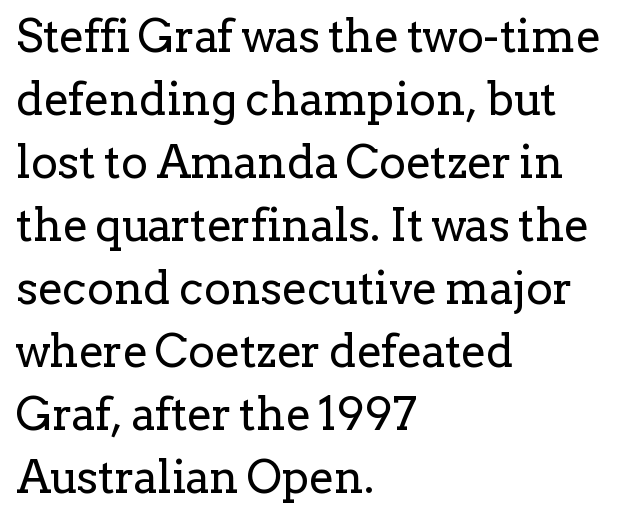
The image shows 45 px regular-weight serif type, upright; set left-aligned, normal line spacing (1.4x), normal letter spacing, not underlined; low stroke contrast and a medium x-height.
